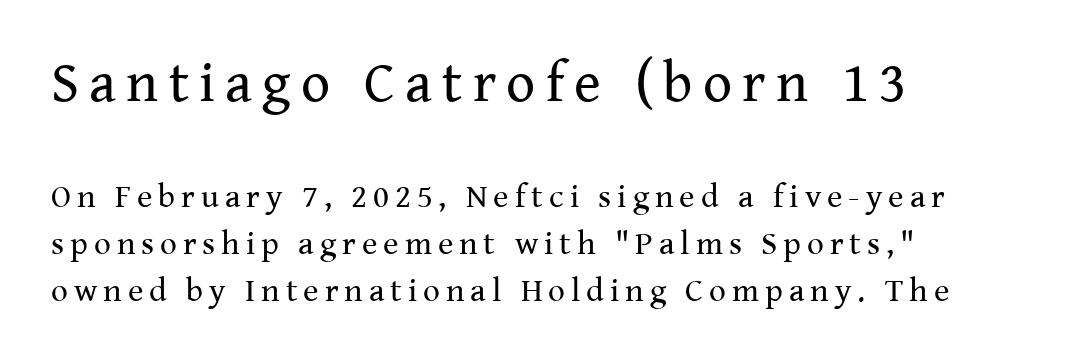
{"serif": "yes", "italic": "no", "bold": "no", "weight": "regular", "width": "normal", "stroke_contrast": "medium", "x_height": "medium", "monospaced": "no", "underline": "no", "align": "left", "line_spacing": "normal", "line_spacing_ratio": 1.43, "larger_block": "first", "size_ratio": 1.73, "glyph_px": 57}
